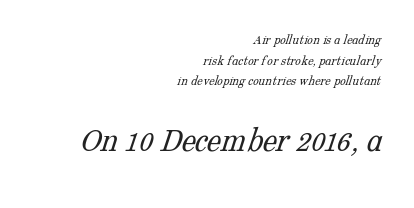
The glyphs are unaccompanied by any horizontal stroke below them. The glyphs in this specimen are seriffed. The passage shown is typed in a proportional face where columns would drift. Leading matches the norm, producing a regular column. Spacing between characters is what you'd get straight out of the box. The typeface has the unassuming heft of standard copy or less.
